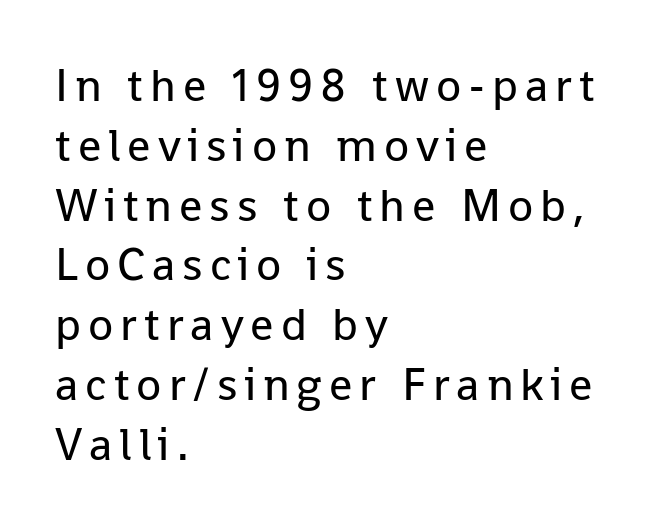
The image shows 46 px regular-weight sans-serif type, upright; set left-aligned, normal line spacing (1.3x), not underlined; low stroke contrast and a medium x-height.
